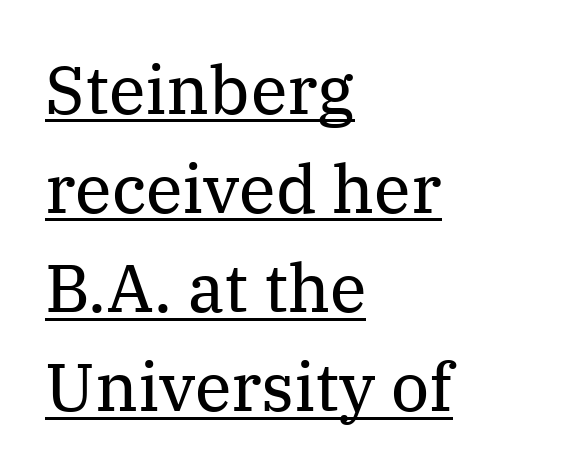
This block has exactly the height ordinary leading produces. The font is comparable to plain body text, perhaps lighter. The face used here appears with an underline applied. How are the letters spaced? Ordinarily, with no added tracking.
